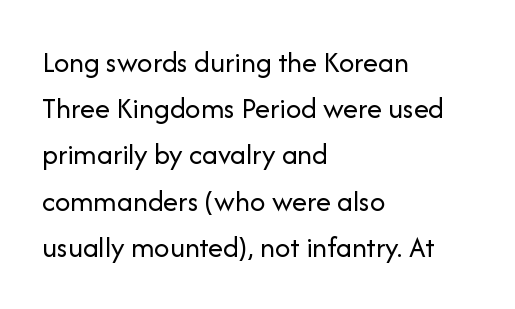
Anything drawn beneath the words? Only blank space. Letters have the restrained weight of plain body copy at most. Letter spacing: default. How would I describe the line gaps? Plain and ordinary. Left-aligned paragraph, ragged on the right.
